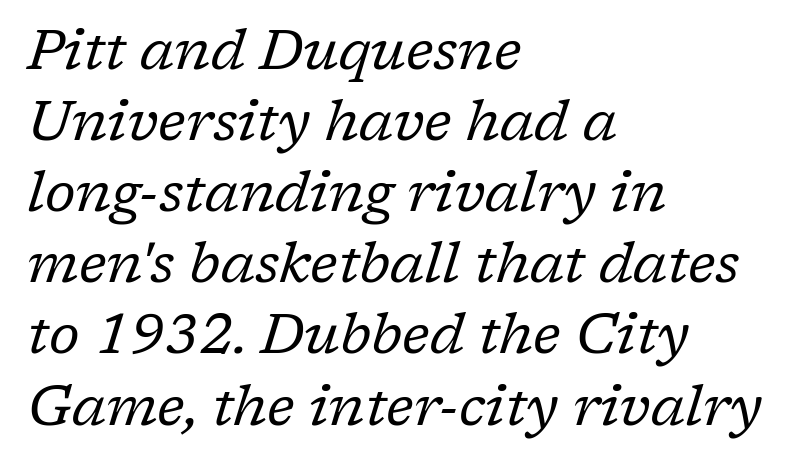
The image shows 56 px regular-weight serif type, italic (leaning right); set left-aligned, normal line spacing (1.27x), normal letter spacing, not underlined; low stroke contrast and a medium x-height.
